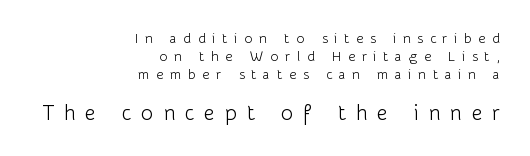
The type is letterspaced generously, with wide tracking. These lines sit exactly where default settings would place them. The ragged edge is on the left, which tells us the setting is flush right. Descender tails drop into unmarked territory. Is the stroke heavy? The answer is a plain regular-or-lighter. A roman cut, with each character standing at attention.
